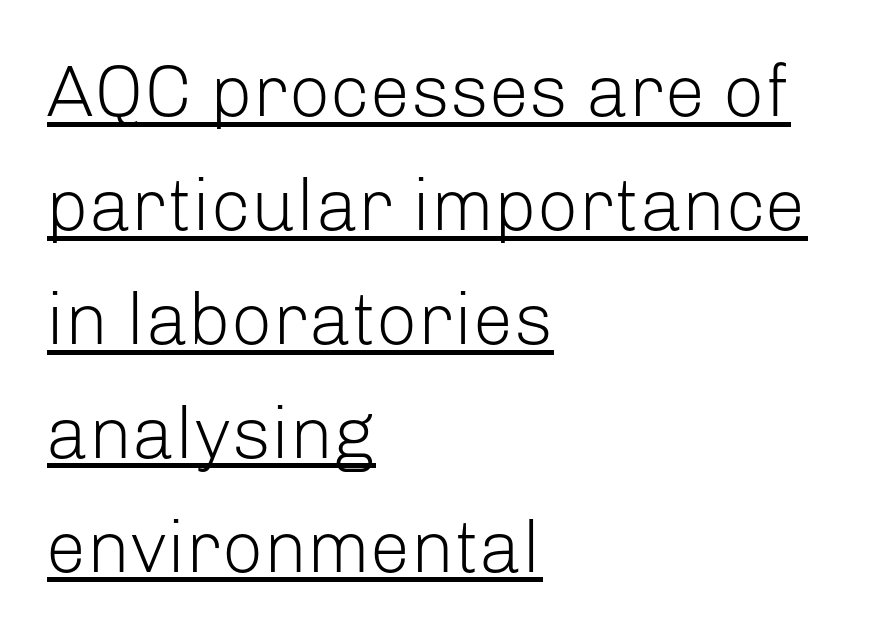
Q: Is the text bold? A: No.
Q: Is the text italic (slanted)? A: No, it is upright.
Q: Is the typeface a serif or a sans-serif typeface? A: Sans-serif.
Q: Is the text underlined? A: Yes.
Q: How is the paragraph aligned? A: Left-aligned.
Q: Is the spacing between letters normal or unusually wide? A: Normal.
Q: Is the spacing between lines tight, normal or loose? A: Normal.
Q: Width (condensed, normal, or wide)? A: Normal.
Q: Stroke contrast? A: Low.
Q: x-height? A: Medium.
Q: Monospaced? A: No.
